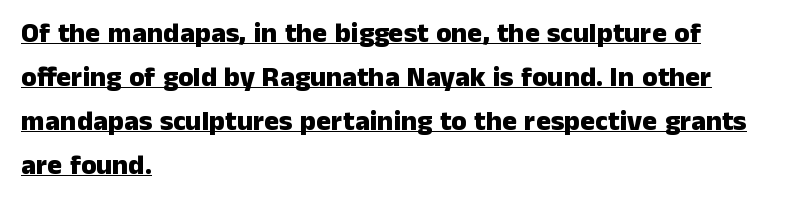
Its strokes are broad and dark, the hallmark of bold type. Inter-character spacing is left at the font's built-in metrics. One-word summary of the alignment: left. The designer left line spacing at the default. Vertical strokes here are truly vertical.
